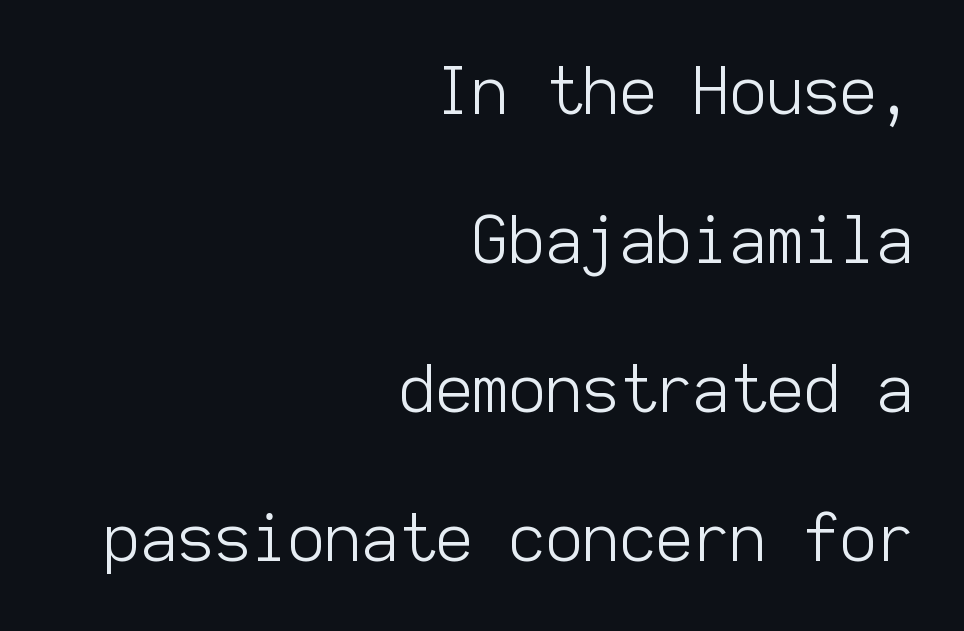
Rendered with straight, roman letterforms. This sample uses a sans-serif face. Observe the ordinary spacing: letters are neighbours, not strangers. Each row of text sits above clean, open space.
